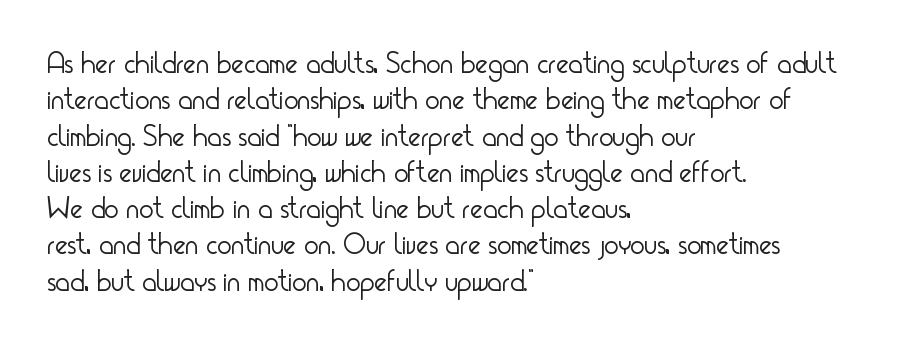
The image shows 30 px light, condensed sans-serif type, upright; set left-aligned, line spacing 1.21x, normal letter spacing, not underlined; low stroke contrast and a small x-height.
